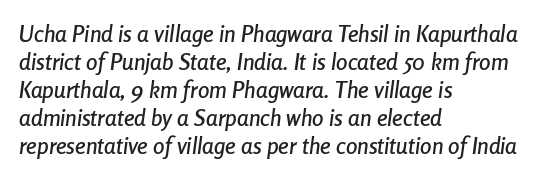
The image shows 23 px text type, italic (leaning right); set left-aligned, line spacing 1.22x, normal letter spacing, not underlined.
